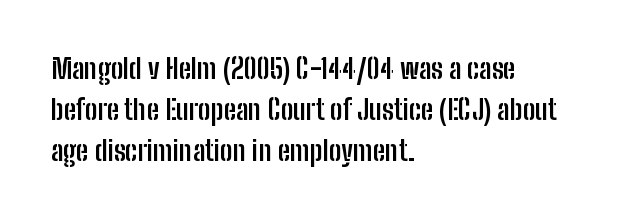
The image shows 28 px semibold, condensed sans-serif type, upright; set left-aligned, normal line spacing (1.46x), normal letter spacing, not underlined; low stroke contrast and a medium x-height.
